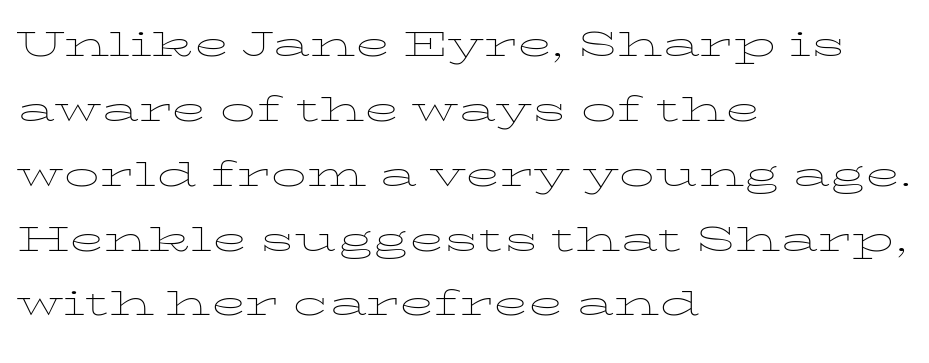
The image shows 47 px thin, wide type, upright; set left-aligned, normal line spacing (1.38x), normal letter spacing, not underlined; low stroke contrast and a medium x-height.
